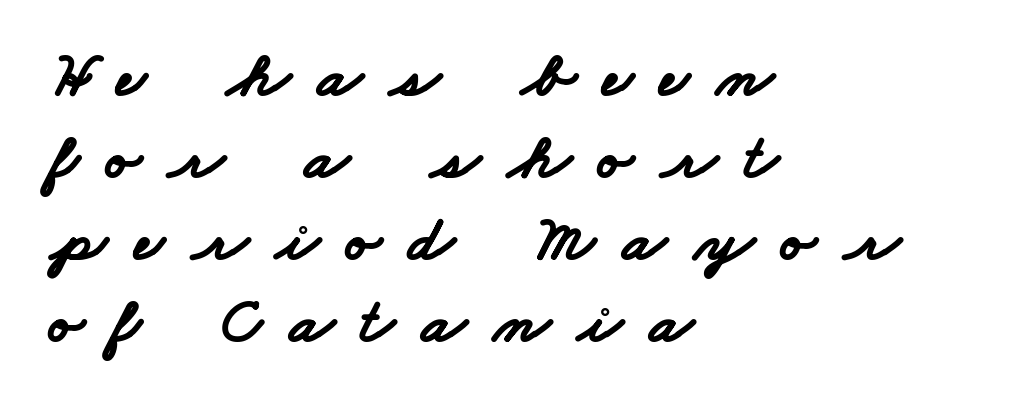
The image shows 65 px bold, wide sans-serif type; set left-aligned, normal line spacing (1.26x), unusually wide letter spacing (+0.42 em), not underlined; low stroke contrast and a small x-height.
